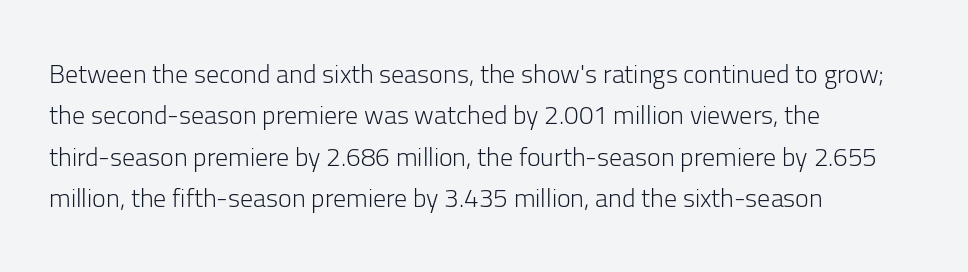
The image shows 26 px text type, upright; set left-aligned, normal line spacing (1.59x), normal letter spacing, not underlined.
